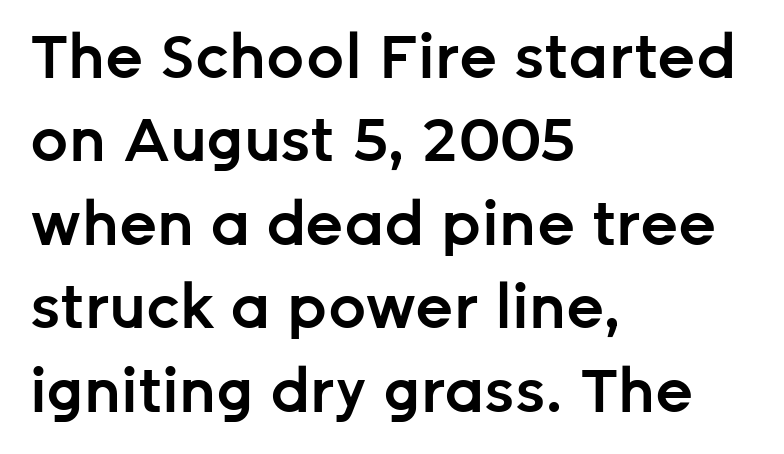
{"serif": "no", "italic": "no", "bold": "semi", "weight": "semibold", "width": "normal", "stroke_contrast": "low", "x_height": "medium", "monospaced": "no", "underline": "no", "align": "left", "line_spacing": "normal", "line_spacing_ratio": 1.39, "letter_spacing": "normal", "letter_spacing_em": 0.0, "glyph_px": 60}
